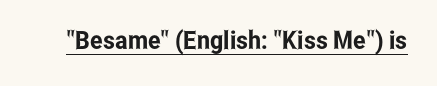
{"italic": "no", "underline": "yes", "letter_spacing": "normal", "letter_spacing_em": 0.0, "glyph_px": 25}
